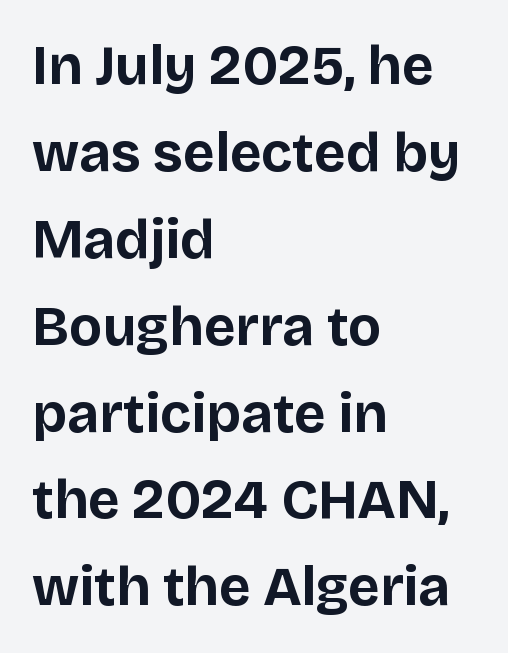
How are the letters spaced? Ordinarily, with no added tracking. If you drew a line through each stem, it would be perfectly vertical. The line-height multiplier appears to be the usual default. The gap between lines stays unmarked.
